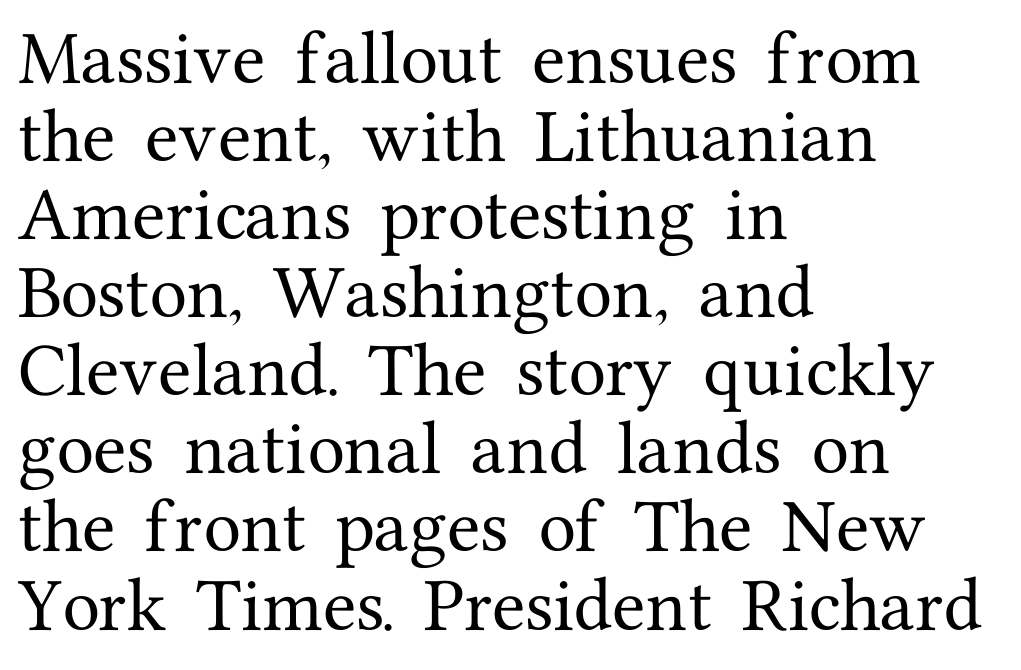
{"serif": "yes", "italic": "no", "width": "normal", "stroke_contrast": "medium", "x_height": "medium", "monospaced": "no", "underline": "no", "align": "left", "line_spacing": "normal", "line_spacing_ratio": 1.28, "letter_spacing": "normal", "letter_spacing_em": 0.0, "glyph_px": 61}
